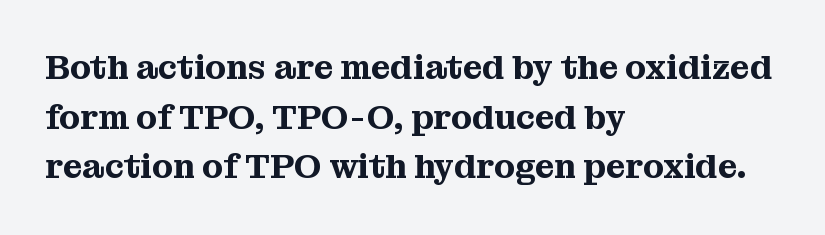
Inter-character spacing is left at the font's built-in metrics. Looks like regular typesetting: each glyph gets only the width it needs. The lines in this sample share a left origin and differ only in where they stop. The axis of the letterforms is exactly vertical.
